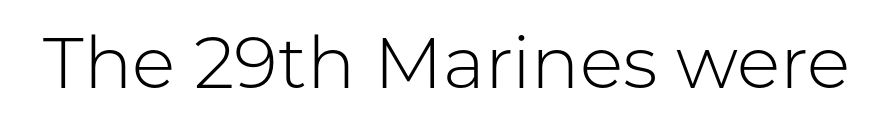
The image shows 72 px light sans-serif type, upright; set normal letter spacing, not underlined; low stroke contrast and a medium x-height.
